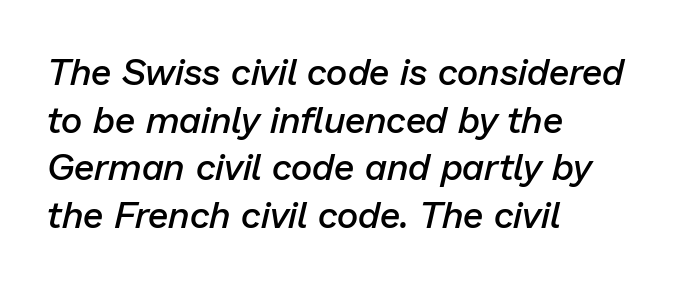
{"italic": "yes", "lean": "right", "slant_degrees": 13, "bold": "semi", "weight": "semibold", "width": "normal", "stroke_contrast": "low", "x_height": "medium", "monospaced": "no", "underline": "no", "align": "left", "line_spacing": "normal", "line_spacing_ratio": 1.29, "letter_spacing": "normal", "letter_spacing_em": 0.0, "glyph_px": 37}
